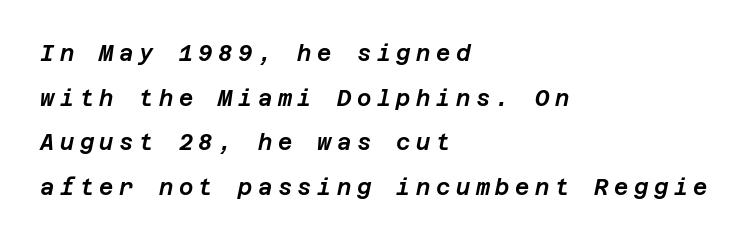
Quick note: italic. Between one letter and the next there's a generous, obvious gap. Nobody drew a line under any word here. Where is the straight margin? On the left. One glance says open: line gaps are wider than usual.
